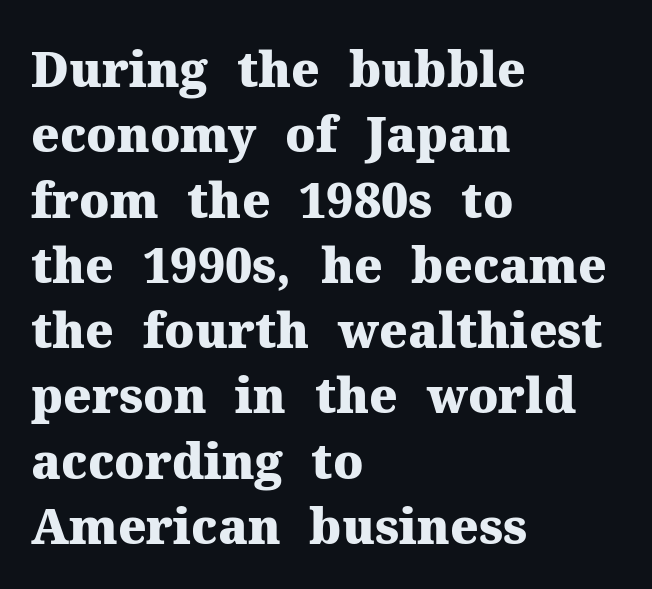
Letters rest on an invisible, unmarked baseline. A typesetter would call this zero additional tracking. If you drew a line through each stem, it would be perfectly vertical. Each letter keeps its own natural width here, so spacing adapts to shape. Does the weight exceed regular? Yes, all the way to bold.
